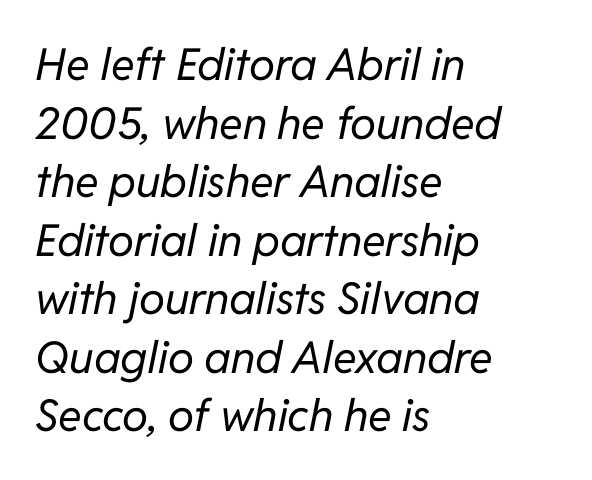
Q: Is the text bold? A: No.
Q: Is the text italic (slanted)? A: Yes, it leans right by about 11 degrees.
Q: Is the text underlined? A: No.
Q: How is the paragraph aligned? A: Left-aligned.
Q: Is the spacing between letters normal or unusually wide? A: Normal.
Q: Is the spacing between lines tight, normal or loose? A: Normal.
Q: Width (condensed, normal, or wide)? A: Normal.
Q: Stroke contrast? A: Low.
Q: x-height? A: Medium.
Q: Monospaced? A: No.
